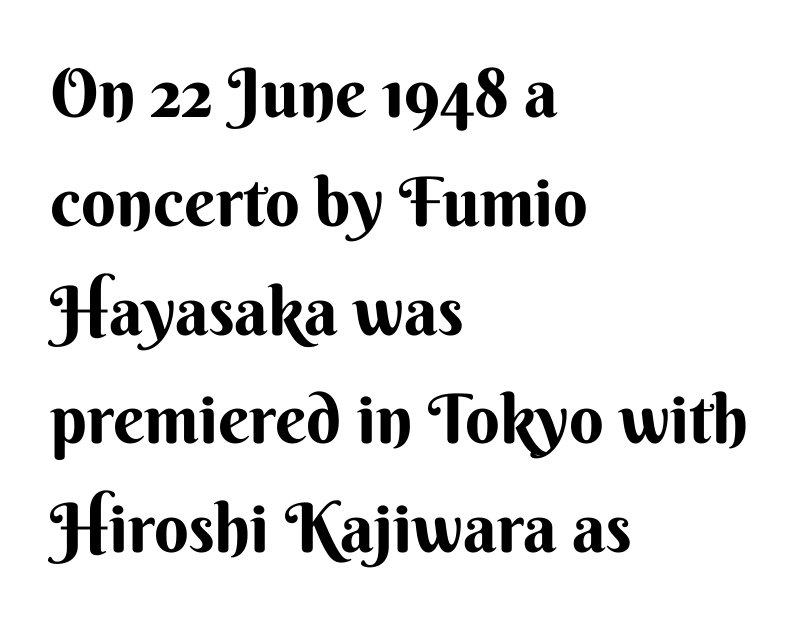
Beneath every word, the page is bare. The space between consecutive lines is moderate. Nope, no serifs anywhere on these letters. This rendering leaves character spacing at its baseline value. The face used here is proportionally spaced, like ordinary book or web type.
